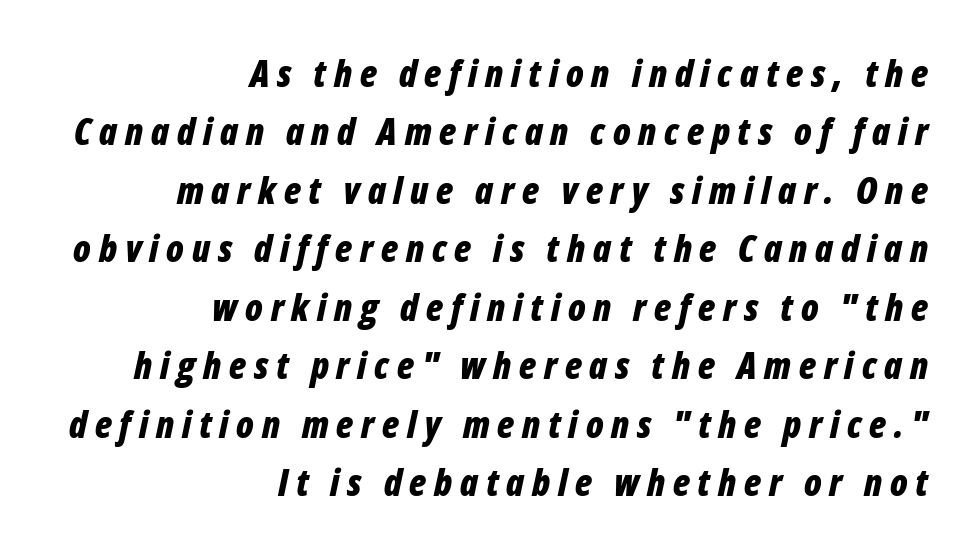
{"italic": "yes", "lean": "right", "slant_degrees": 12, "bold": "yes", "weight": "bold", "width": "condensed", "stroke_contrast": "low", "x_height": "medium", "monospaced": "no", "underline": "no", "align": "right", "line_spacing": "normal", "line_spacing_ratio": 1.58, "letter_spacing": "wide", "letter_spacing_em": 0.21, "glyph_px": 37}
